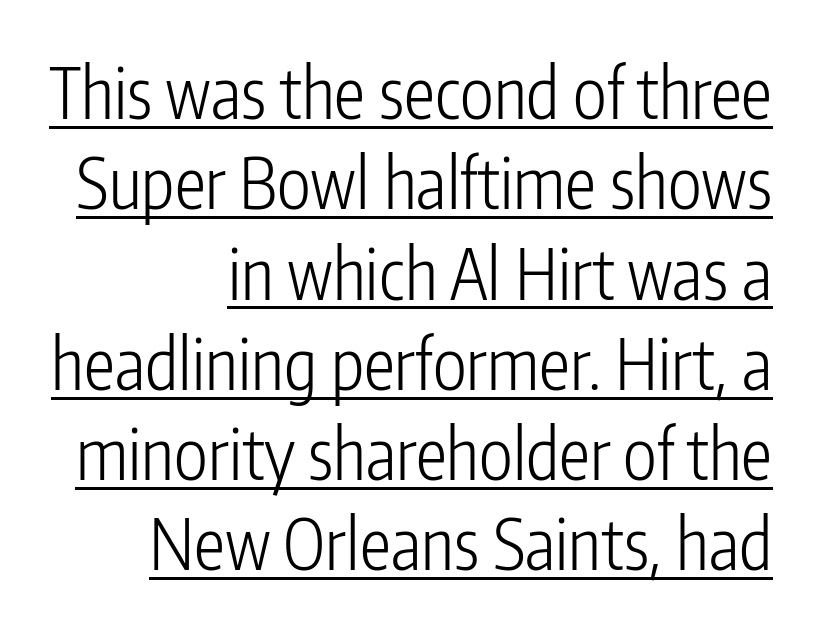
Students, note that the glyphs here touch the page at normal intervals. The letters stand upright; this is a roman face. Proportional: the letters do not fall into vertical columns. In terms of leading, this rendering sits right in the middle.
